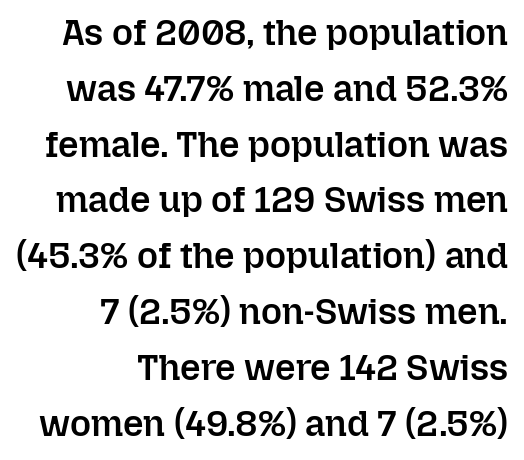
{"italic": "no", "bold": "semi", "weight": "semibold", "width": "normal", "stroke_contrast": "low", "x_height": "medium", "monospaced": "no", "underline": "no", "align": "right", "line_spacing": "normal", "line_spacing_ratio": 1.55, "letter_spacing": "normal", "letter_spacing_em": 0.0, "glyph_px": 36}
